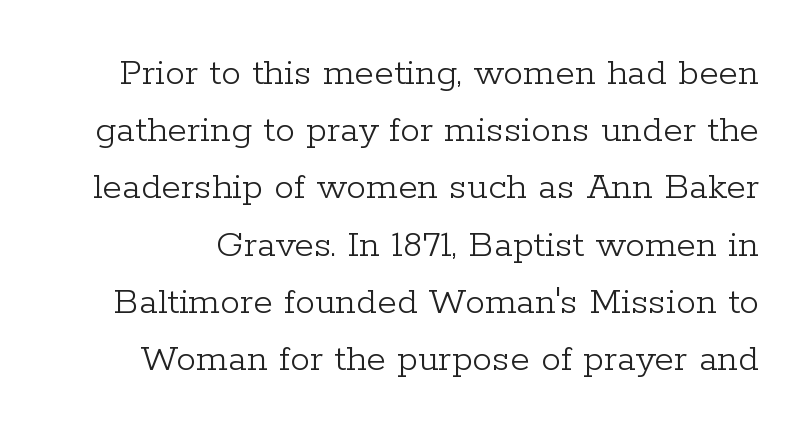
The image shows 40 px light serif type, upright; set normal line spacing (1.43x), normal letter spacing, not underlined; low stroke contrast and a medium x-height.
